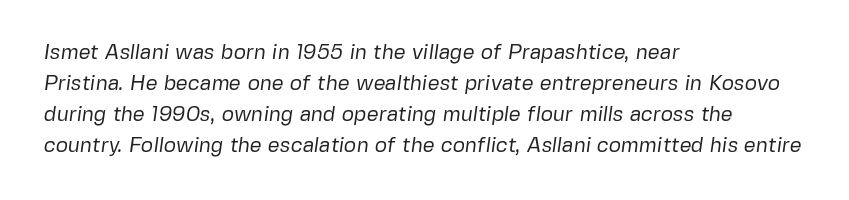
The face used here is rendered with its standard letterfit. The typesetter chose a ragged-right arrangement here. Quick note: interline space is typical. Letters rest on an invisible, unmarked baseline. The face looks like a standard text weight, possibly lighter.
